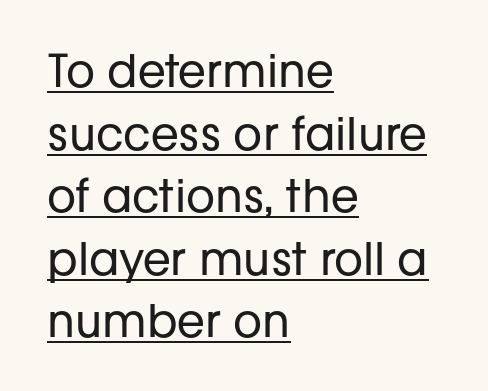
{"serif": "no", "italic": "no", "bold": "no", "weight": "regular", "width": "normal", "stroke_contrast": "low", "x_height": "medium", "monospaced": "no", "underline": "yes", "align": "left", "line_spacing": "normal", "line_spacing_ratio": 1.39, "letter_spacing": "normal", "letter_spacing_em": 0.0, "glyph_px": 45}
